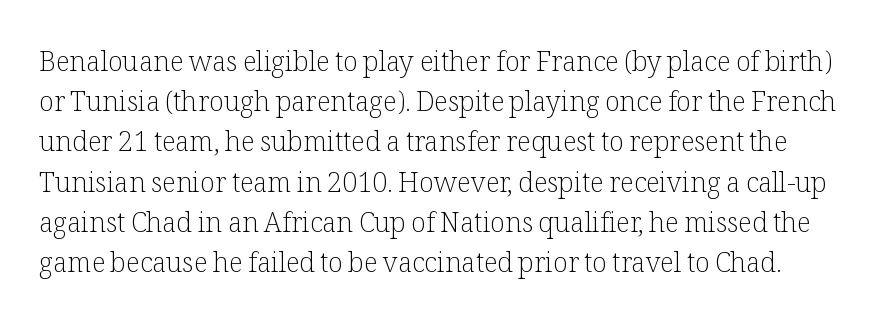
{"italic": "no", "bold": "no", "underline": "no", "line_spacing": "normal", "line_spacing_ratio": 1.49, "letter_spacing": "normal", "letter_spacing_em": 0.0, "glyph_px": 27}
